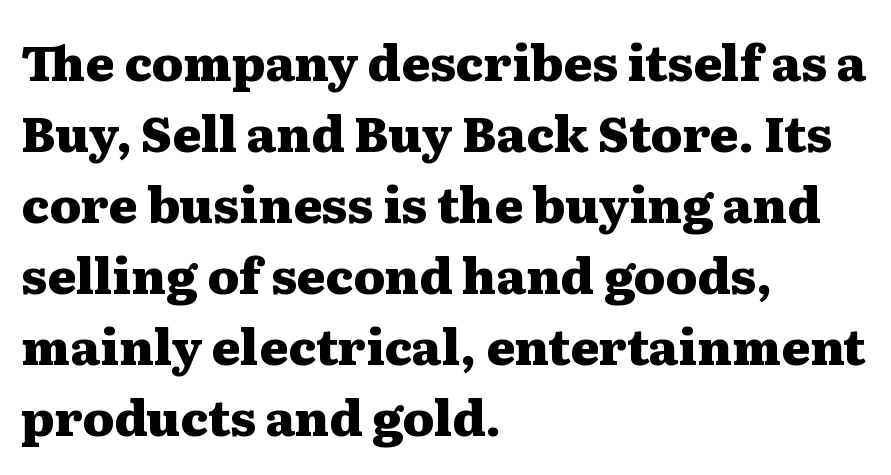
{"serif": "yes", "italic": "no", "bold": "yes", "weight": "heavy", "width": "wide", "stroke_contrast": "medium", "x_height": "medium", "monospaced": "no", "underline": "no", "align": "left", "line_spacing": "normal", "line_spacing_ratio": 1.45, "letter_spacing": "normal", "letter_spacing_em": 0.0, "glyph_px": 49}
